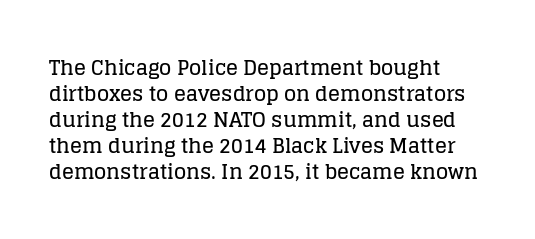
The letterforms sit shoulder to shoulder at normal distance. The lines in this sample share a left origin and differ only in where they stop. Lines of text with bare space underneath. This sample keeps an unexceptional amount of space between lines. Upright lettering throughout.
